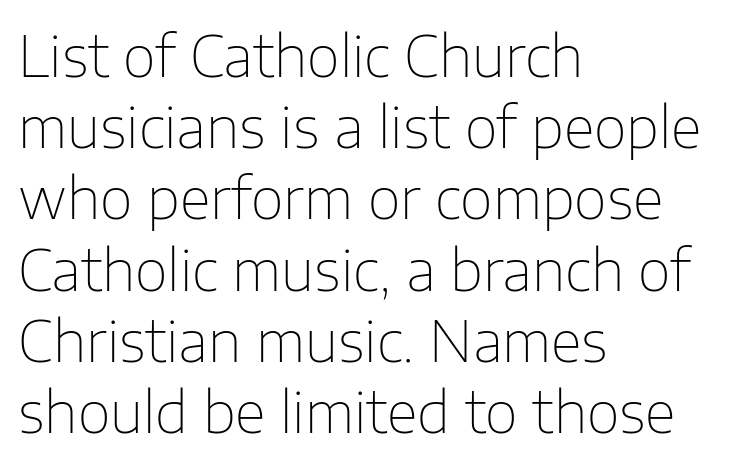
Do the characters align in a grid? No, the font is proportional. Nothing sits at the stroke ends, so this counts as sans-serif. Caption: standard tracking, unaltered. Leading matches the norm, producing a regular column. Glance below the letters and you will spot only blank space.
